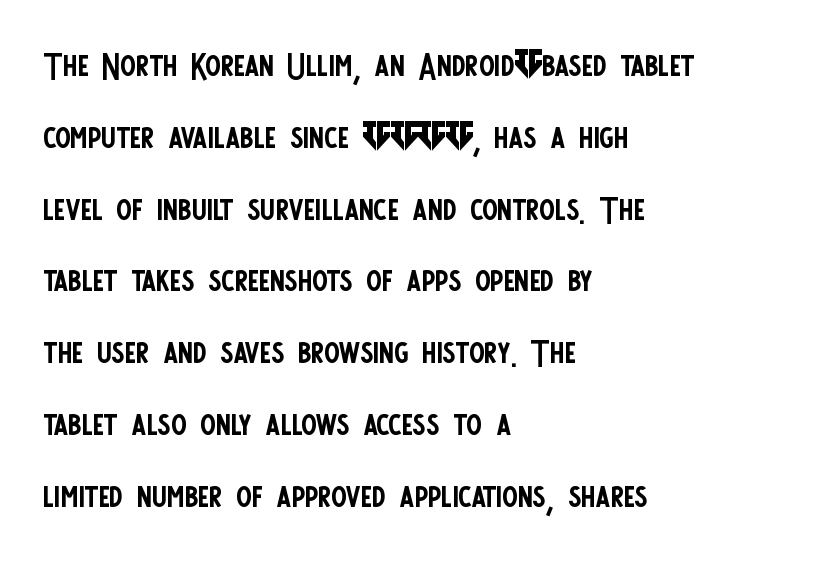
The image shows 46 px regular-weight, condensed sans-serif type, upright; set left-aligned, normal line spacing (1.56x), normal letter spacing, not underlined; low stroke contrast and a large x-height.
